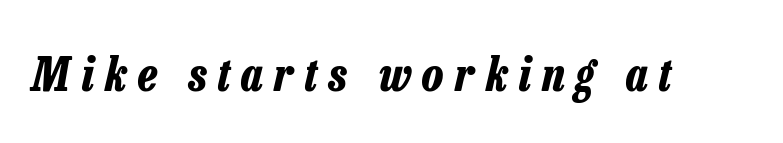
In terms of weight, the rendering is a true, heavy bold. Does extra space separate the letters? Yes, quite a lot of it. Notice how the stems are inclined rather than vertical — that's the hallmark of italics. Varying glyph widths throughout — classic text-font behaviour. Quick note: underline off.
